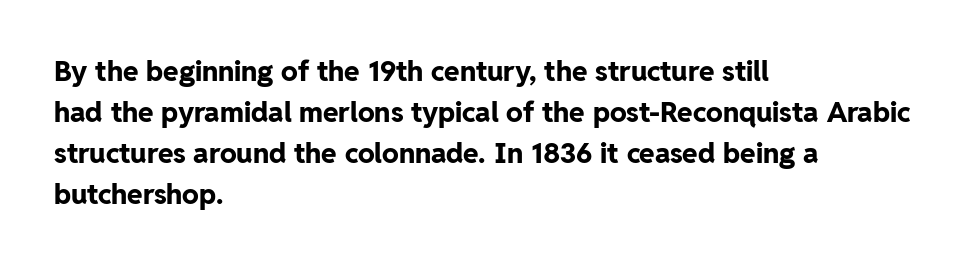
Between one letter and the next there's only the usual sliver of space. Beneath every word, the page is bare. If you drew a line through each stem, it would be perfectly vertical. Heavy-handed strokes throughout: this text is bold. The rendering uses natural spacing where letterforms have individual widths. Vertically, the passage feels balanced, rows spaced as you'd expect.
